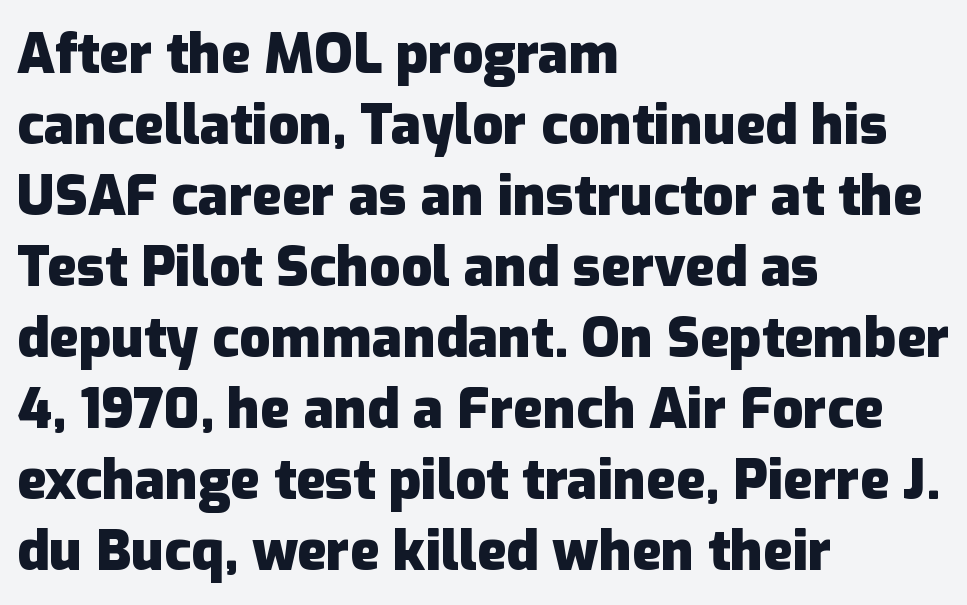
Q: Is the text bold? A: Yes.
Q: Is the text italic (slanted)? A: No, it is upright.
Q: Is the typeface a serif or a sans-serif typeface? A: Sans-serif.
Q: Is the text underlined? A: No.
Q: How is the paragraph aligned? A: Left-aligned.
Q: Is the spacing between letters normal or unusually wide? A: Normal.
Q: Is the spacing between lines tight, normal or loose? A: Normal.
Q: Width (condensed, normal, or wide)? A: Normal.
Q: Stroke contrast? A: Low.
Q: x-height? A: Medium.
Q: Monospaced? A: No.
